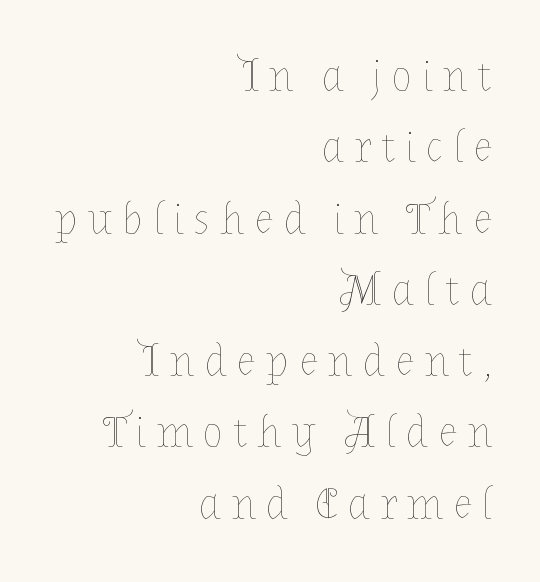
Q: Is the text bold? A: No.
Q: Is the text italic (slanted)? A: No, it is upright.
Q: Is the text underlined? A: No.
Q: How is the paragraph aligned? A: Right-aligned.
Q: Is the spacing between letters normal or unusually wide? A: Unusually wide.
Q: Is the spacing between lines tight, normal or loose? A: Normal.
Q: Width (condensed, normal, or wide)? A: Normal.
Q: Stroke contrast? A: Low.
Q: x-height? A: Medium.
Q: Monospaced? A: No.
